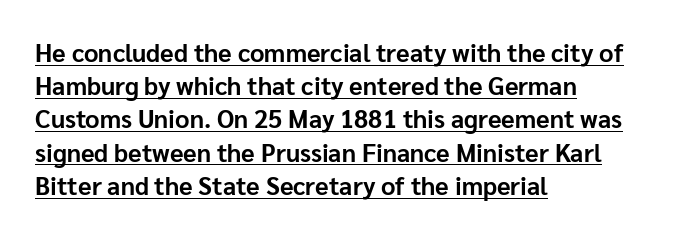
Q: Is the text bold? A: Yes.
Q: Is the text italic (slanted)? A: No, it is upright.
Q: Is the text underlined? A: Yes.
Q: How is the paragraph aligned? A: Left-aligned.
Q: Is the spacing between letters normal or unusually wide? A: Normal.
Q: Is the spacing between lines tight, normal or loose? A: Normal.
